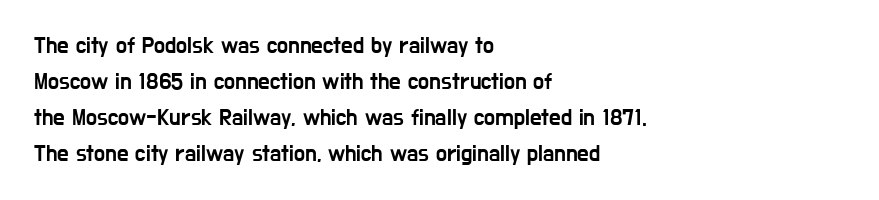
Q: Is the text italic (slanted)? A: No, it is upright.
Q: Is the text underlined? A: No.
Q: How is the paragraph aligned? A: Left-aligned.
Q: Is the spacing between letters normal or unusually wide? A: Normal.
Q: Is the spacing between lines tight, normal or loose? A: Normal.
